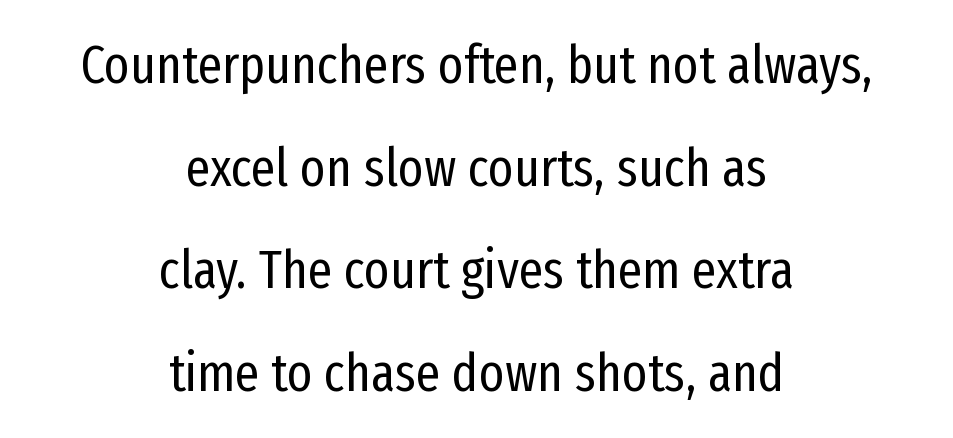
{"serif": "no", "italic": "no", "bold": "no", "weight": "regular", "width": "condensed", "stroke_contrast": "low", "x_height": "medium", "monospaced": "no", "underline": "no", "align": "center", "line_spacing": "loose", "line_spacing_ratio": 1.9, "letter_spacing": "normal", "letter_spacing_em": 0.0, "glyph_px": 54}
